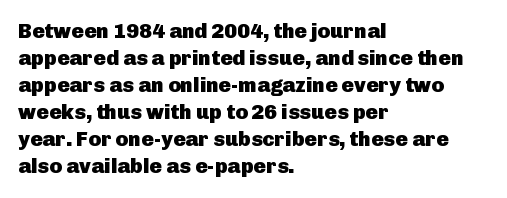
{"italic": "no", "bold": "yes", "underline": "no", "align": "left", "line_spacing": "normal", "line_spacing_ratio": 1.29, "letter_spacing": "normal", "letter_spacing_em": 0.0, "glyph_px": 21}
